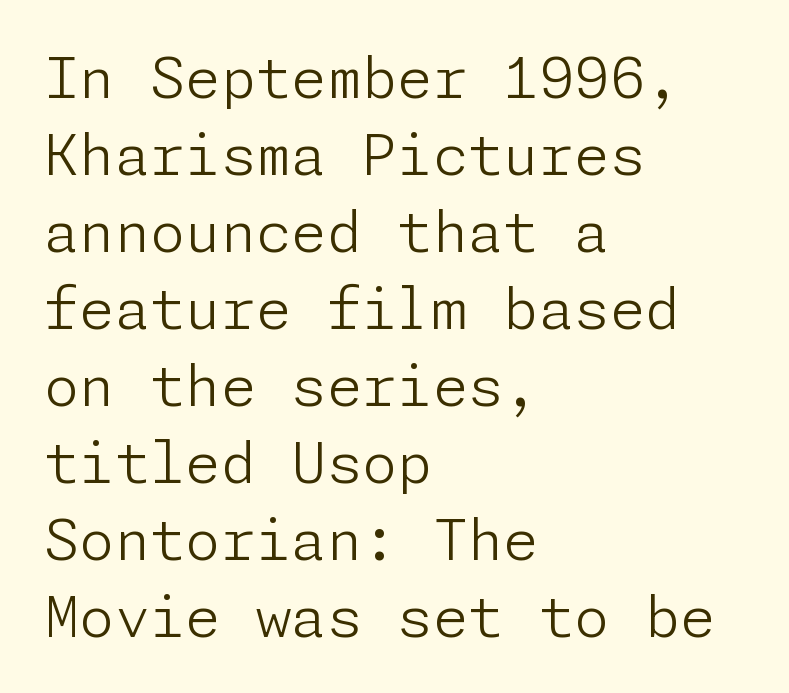
The image shows 57 px light sans-serif type, upright; set left-aligned, normal line spacing (1.35x), normal letter spacing, not underlined; low stroke contrast and a medium x-height.
